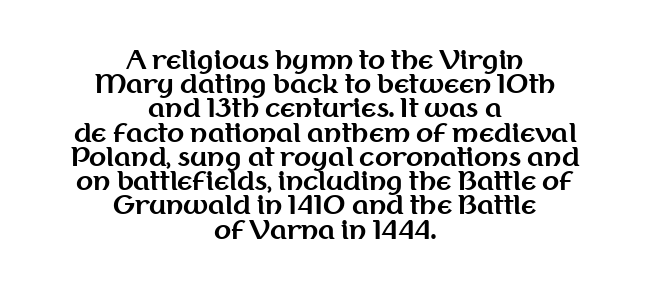
The image shows 25 px bold type, upright; set centered, tight line spacing (0.97x), normal letter spacing, not underlined.
